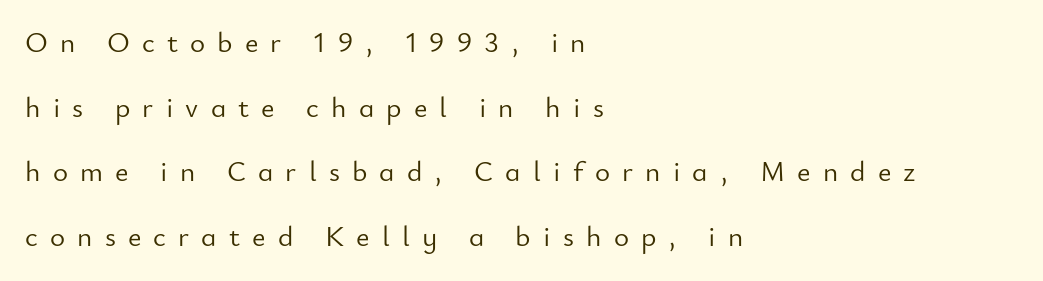
Q: Is the text bold? A: No.
Q: Is the text italic (slanted)? A: No, it is upright.
Q: Is the typeface a serif or a sans-serif typeface? A: Sans-serif.
Q: Is the text underlined? A: No.
Q: How is the paragraph aligned? A: Left-aligned.
Q: Is the spacing between letters normal or unusually wide? A: Unusually wide.
Q: Is the spacing between lines tight, normal or loose? A: Loose.
Q: Width (condensed, normal, or wide)? A: Normal.
Q: Stroke contrast? A: Low.
Q: x-height? A: Small.
Q: Monospaced? A: No.
